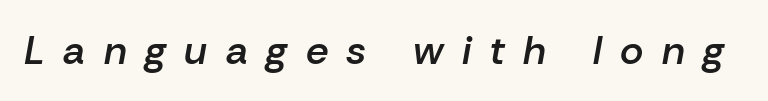
The image shows 40 px semibold type, italic (leaning right); set unusually wide letter spacing (+0.46 em), not underlined; low stroke contrast and a medium x-height.
